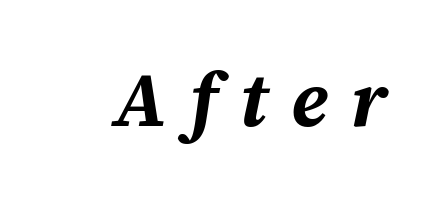
The image shows 76 px bold type, italic (leaning right); set unusually wide letter spacing (+0.3 em), not underlined; medium stroke contrast and a medium x-height.
